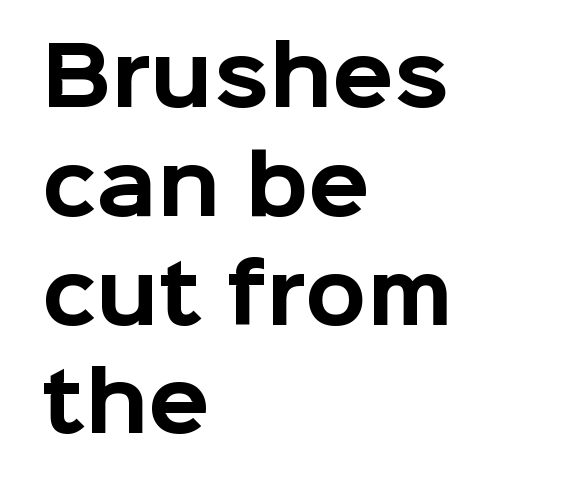
A dark, heavy texture on the line: the type is bold. These lines are set flush left with a ragged right edge. The face used here is proportionally spaced, like ordinary book or web type. The tracking reads as untouched default to a designer's eye. This sample uses a sans-serif face. The passage shown is not underscored anywhere.
